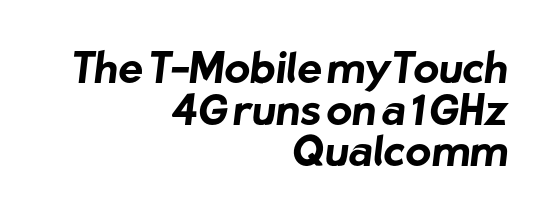
The image shows 42 px bold sans-serif type; set right-aligned, tight line spacing (0.99x), normal letter spacing, not underlined; low stroke contrast and a medium x-height.
